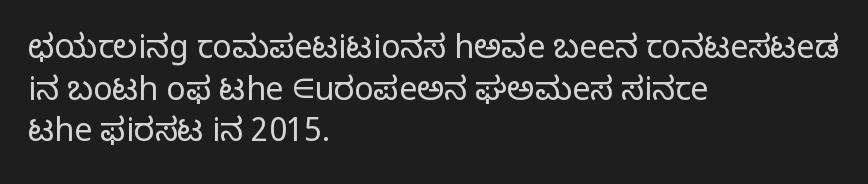
Think of a printed novel: that variable character pitch is what you see here. Anything drawn beneath the words? Only blank space. The face used here is a sans, in the tradition of grotesques and geometrics. Layout note: lines flush left. The face looks like a standard text weight, possibly lighter. The rendering uses a moderate line-height, typical for paragraphs.
